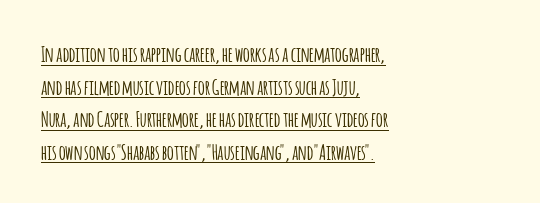
{"italic": "no", "underline": "yes", "align": "left", "line_spacing": "normal", "line_spacing_ratio": 1.55, "letter_spacing": "normal", "letter_spacing_em": 0.0, "glyph_px": 21}
